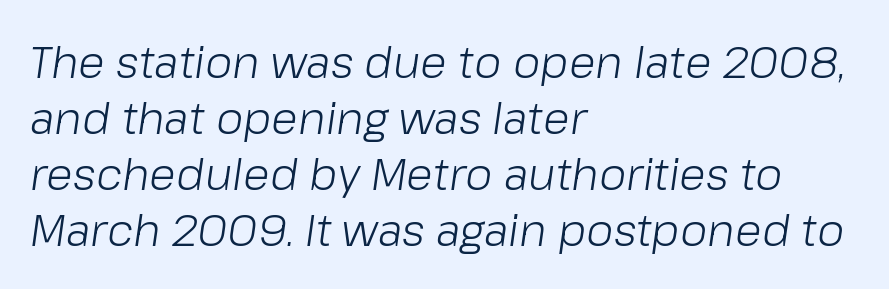
{"italic": "yes", "lean": "right", "slant_degrees": 8, "bold": "no", "weight": "light", "width": "normal", "stroke_contrast": "low", "x_height": "medium", "monospaced": "no", "underline": "no", "align": "left", "line_spacing": "normal", "line_spacing_ratio": 1.27, "letter_spacing": "normal", "letter_spacing_em": 0.0, "glyph_px": 44}
